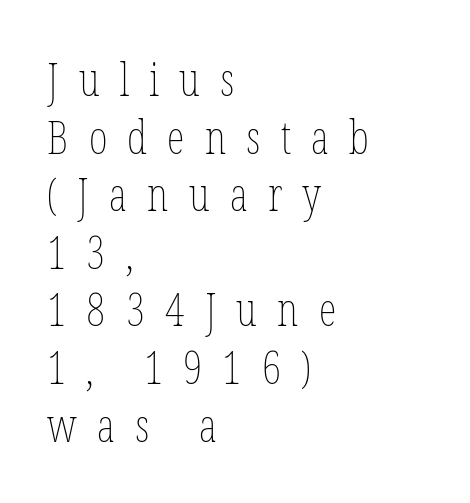
{"italic": "no", "bold": "no", "weight": "thin", "width": "condensed", "stroke_contrast": "low", "x_height": "medium", "monospaced": "no", "underline": "no", "align": "left", "line_spacing": "normal", "line_spacing_ratio": 1.28, "letter_spacing": "wide", "letter_spacing_em": 0.45, "glyph_px": 45}
